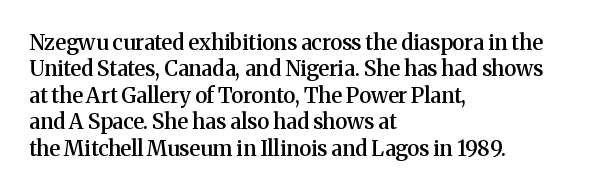
{"italic": "no", "bold": "semi", "underline": "no", "align": "left", "line_spacing": "normal", "line_spacing_ratio": 1.26, "letter_spacing": "normal", "letter_spacing_em": 0.0, "glyph_px": 21}
